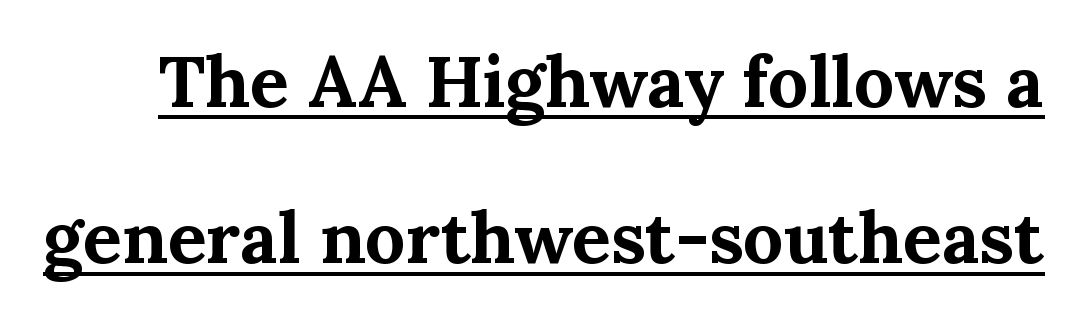
{"serif": "yes", "italic": "no", "bold": "yes", "weight": "bold", "width": "normal", "stroke_contrast": "medium", "x_height": "medium", "monospaced": "no", "underline": "yes", "line_spacing": "loose", "line_spacing_ratio": 2.17, "letter_spacing": "normal", "letter_spacing_em": 0.0, "glyph_px": 72}
